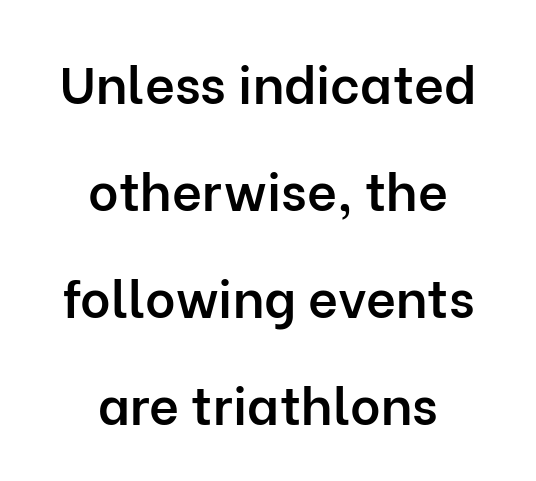
{"serif": "no", "italic": "no", "bold": "semi", "weight": "semibold", "width": "normal", "stroke_contrast": "low", "x_height": "medium", "monospaced": "no", "underline": "no", "align": "center", "line_spacing": "loose", "line_spacing_ratio": 2.06, "letter_spacing": "normal", "letter_spacing_em": 0.0, "glyph_px": 52}
